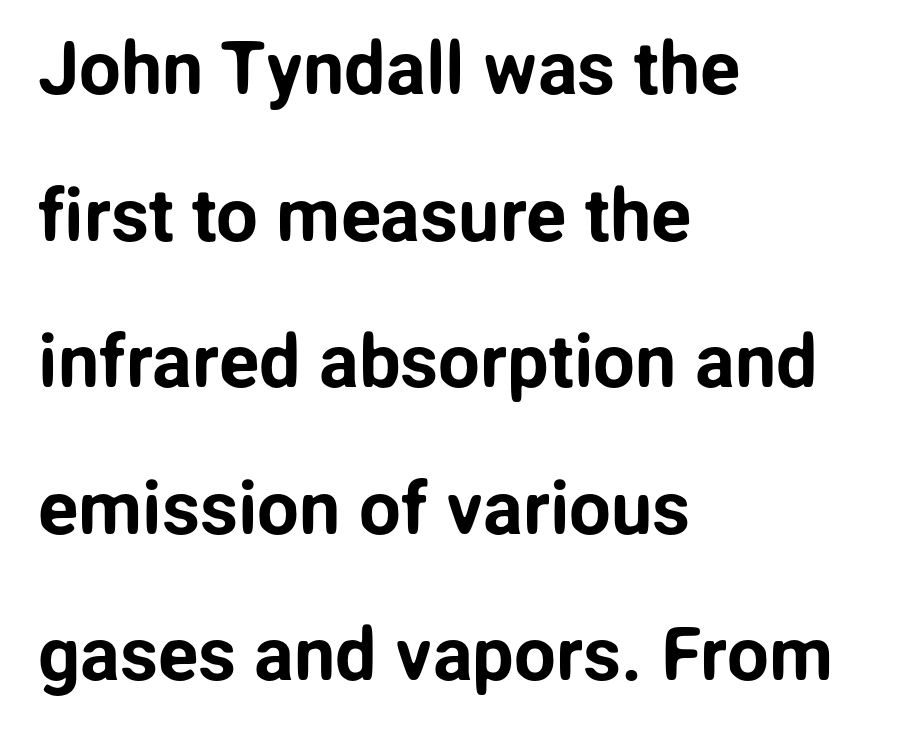
{"serif": "no", "italic": "no", "width": "normal", "stroke_contrast": "low", "x_height": "medium", "monospaced": "no", "underline": "no", "align": "left", "line_spacing": "loose", "line_spacing_ratio": 1.98, "letter_spacing": "normal", "letter_spacing_em": 0.0, "glyph_px": 74}
